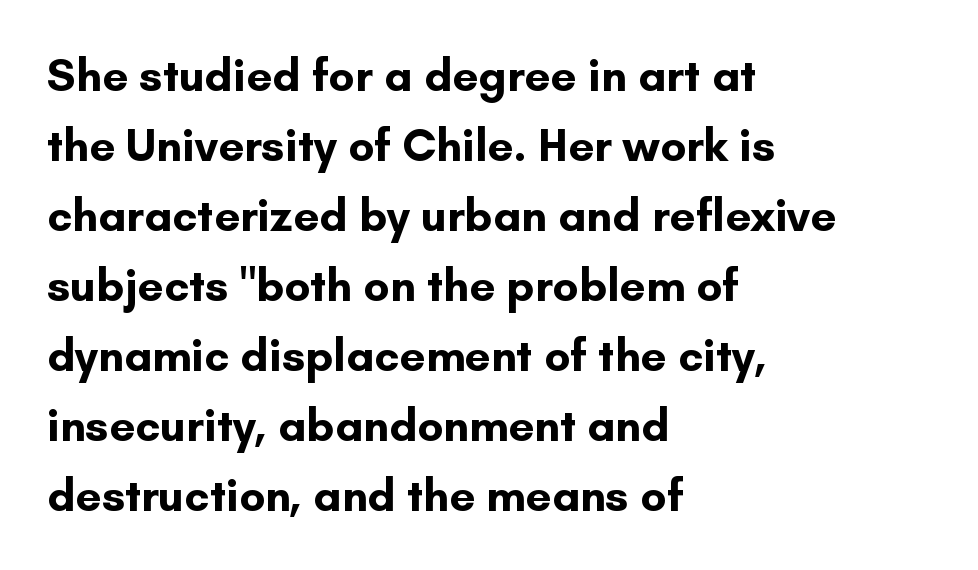
Q: Is the text bold? A: Yes.
Q: Is the text italic (slanted)? A: No, it is upright.
Q: Is the typeface a serif or a sans-serif typeface? A: Sans-serif.
Q: Is the text underlined? A: No.
Q: How is the paragraph aligned? A: Left-aligned.
Q: Is the spacing between letters normal or unusually wide? A: Normal.
Q: Is the spacing between lines tight, normal or loose? A: Normal.
Q: Width (condensed, normal, or wide)? A: Normal.
Q: Stroke contrast? A: Low.
Q: x-height? A: Small.
Q: Monospaced? A: No.
